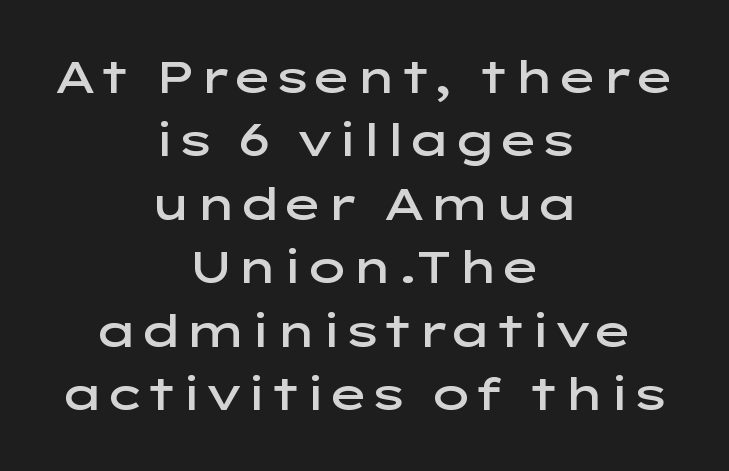
The image shows 45 px semibold, wide sans-serif type, upright; set centered, normal line spacing (1.41x), normal letter spacing, not underlined; low stroke contrast and a medium x-height.
